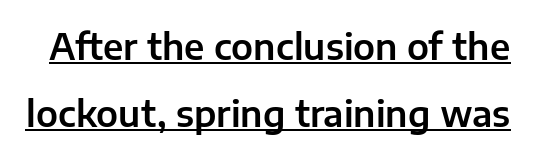
Q: Is the text italic (slanted)? A: No, it is upright.
Q: Is the typeface a serif or a sans-serif typeface? A: Sans-serif.
Q: Is the text underlined? A: Yes.
Q: Is the spacing between letters normal or unusually wide? A: Normal.
Q: Is the spacing between lines tight, normal or loose? A: Loose.
Q: Width (condensed, normal, or wide)? A: Normal.
Q: Stroke contrast? A: Low.
Q: x-height? A: Medium.
Q: Monospaced? A: No.
